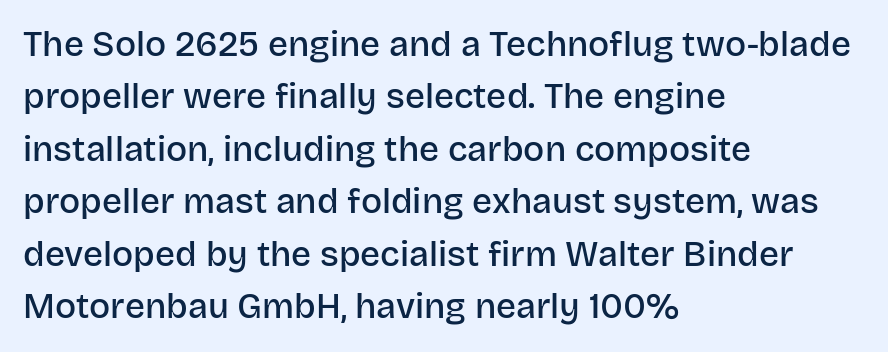
Ordinary non-slanted type is in use. In CSS terms this would be text-align: left. Only glyphs here, with clear space below each row. Bold? Not quite — semibold, heavier than regular but stopping short.
